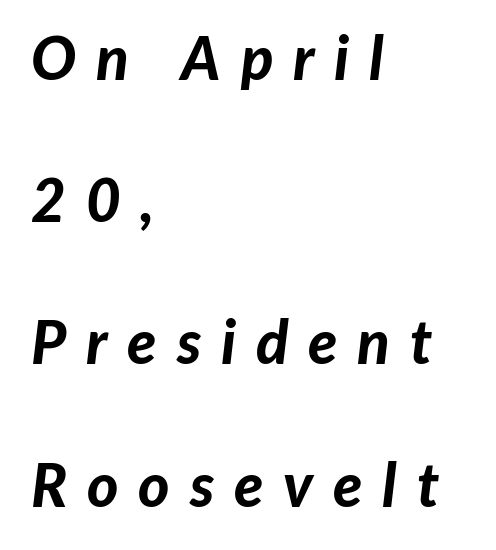
{"italic": "yes", "lean": "right", "slant_degrees": 7, "bold": "yes", "weight": "bold", "width": "normal", "stroke_contrast": "low", "x_height": "medium", "monospaced": "no", "underline": "no", "align": "left", "line_spacing": "loose", "line_spacing_ratio": 2.37, "letter_spacing": "wide", "letter_spacing_em": 0.33, "glyph_px": 60}
